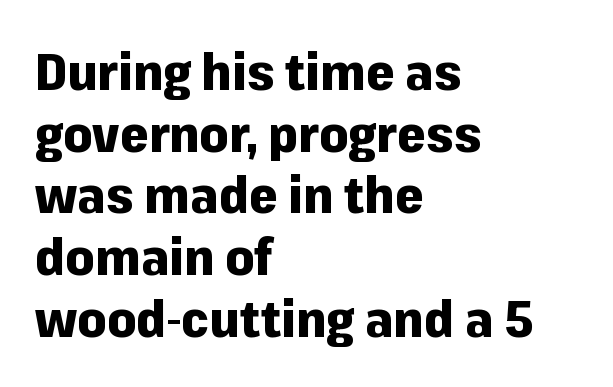
{"serif": "no", "italic": "no", "bold": "yes", "weight": "heavy", "width": "normal", "stroke_contrast": "low", "x_height": "medium", "monospaced": "no", "underline": "no", "align": "left", "line_spacing_ratio": 1.21, "letter_spacing": "normal", "letter_spacing_em": 0.0, "glyph_px": 51}
